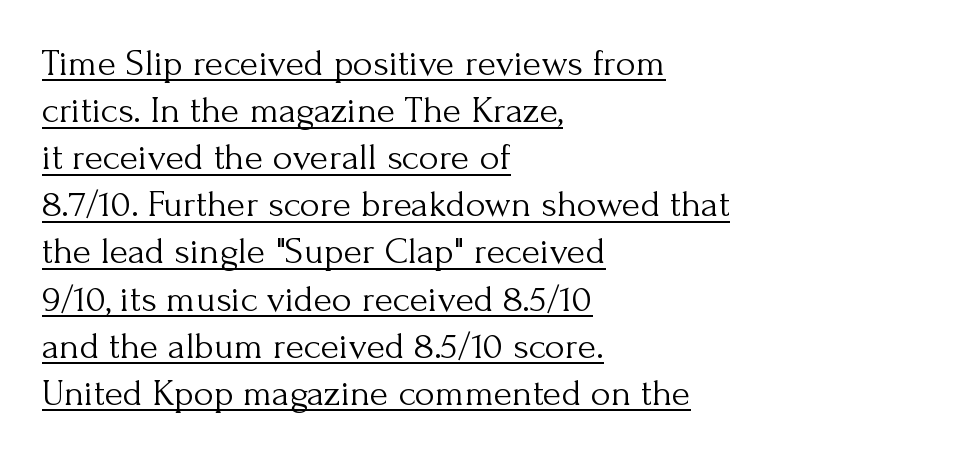
{"serif": "yes", "italic": "no", "bold": "no", "weight": "light", "width": "normal", "stroke_contrast": "medium", "x_height": "small", "monospaced": "no", "underline": "yes", "align": "left", "line_spacing_ratio": 1.24, "letter_spacing": "normal", "letter_spacing_em": 0.0, "glyph_px": 38}
